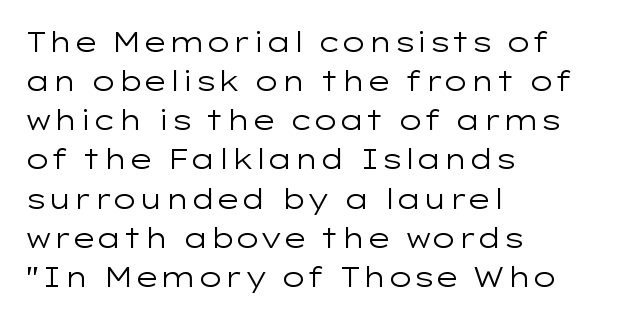
Q: Is the text bold? A: No.
Q: Is the text italic (slanted)? A: No, it is upright.
Q: Is the text underlined? A: No.
Q: How is the paragraph aligned? A: Left-aligned.
Q: Is the spacing between letters normal or unusually wide? A: Normal.
Q: Is the spacing between lines tight, normal or loose? A: Normal.
